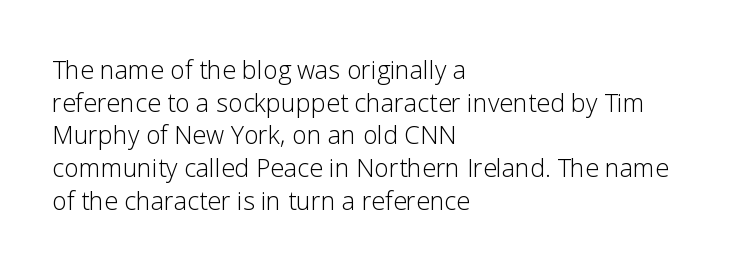
{"italic": "no", "bold": "no", "underline": "no", "align": "left", "line_spacing": "normal", "line_spacing_ratio": 1.31, "letter_spacing": "normal", "letter_spacing_em": 0.0, "glyph_px": 25}
